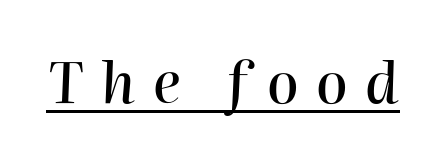
The image shows 57 px text type, italic (leaning right); set unusually wide letter spacing (+0.31 em), underlined; high stroke contrast and a medium x-height.
